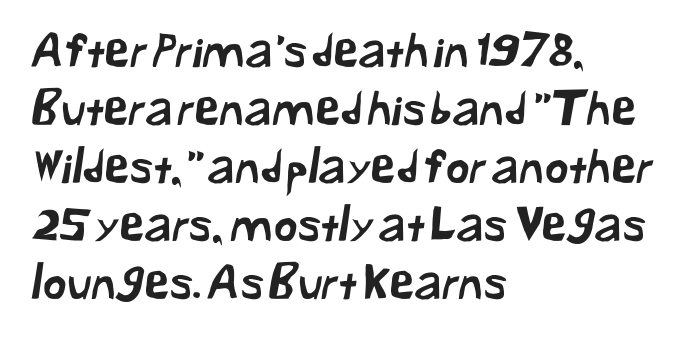
Q: Is the typeface a serif or a sans-serif typeface? A: Sans-serif.
Q: Is the text underlined? A: No.
Q: How is the paragraph aligned? A: Left-aligned.
Q: Is the spacing between letters normal or unusually wide? A: Normal.
Q: Is the spacing between lines tight, normal or loose? A: Normal.
Q: Width (condensed, normal, or wide)? A: Normal.
Q: Stroke contrast? A: Low.
Q: x-height? A: Medium.
Q: Monospaced? A: No.
